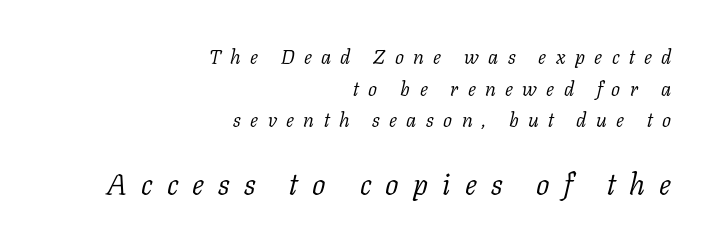
Typesetter's note — lower block bumped up in size, upper block left smaller. Looks like regular typesetting: each glyph gets only the width it needs. Counters stay open thanks to moderate or lighter strokes. Type without underlining. The paragraph has a hard right edge and a soft left edge.
